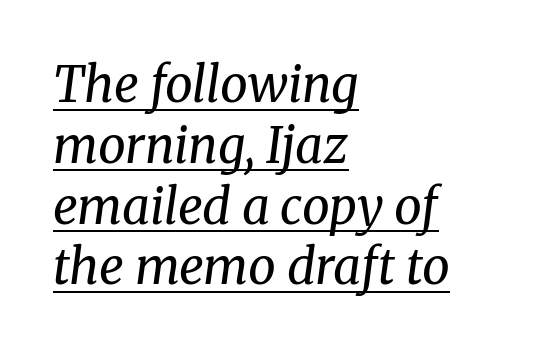
Caption: lettering with a line underneath. One-word summary of the alignment: left. Tall strokes in this sample are angled rather than plumb. Default kerning and tracking; the words read as compact shapes. This sample uses a serif face. The rendering uses natural spacing where letterforms have individual widths.
